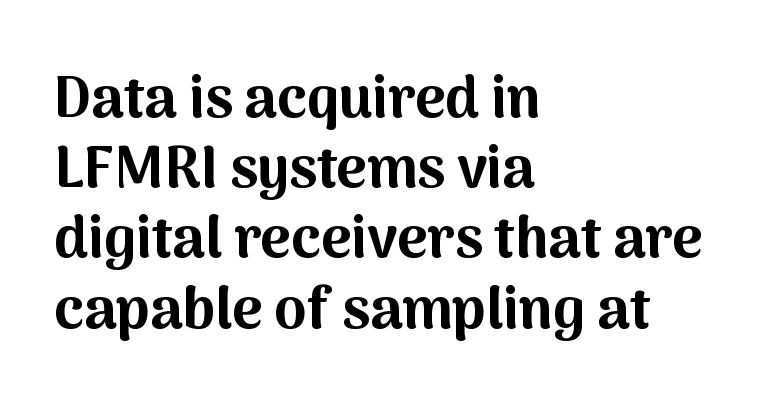
The image shows 58 px bold sans-serif type, upright; set left-aligned, line spacing 1.21x, normal letter spacing, not underlined; medium stroke contrast and a medium x-height.
